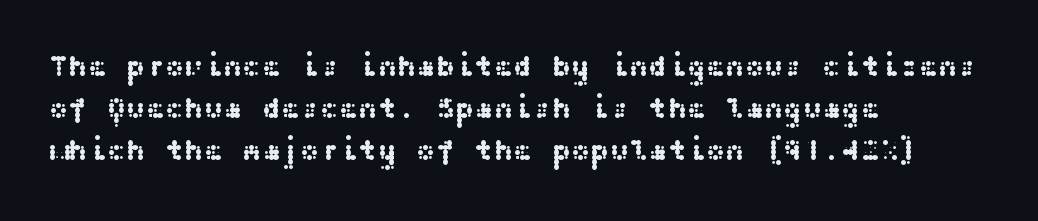
The image shows 29 px wide sans-serif type, upright; set left-aligned, normal line spacing (1.44x), normal letter spacing, not underlined; medium stroke contrast and a medium x-height.
